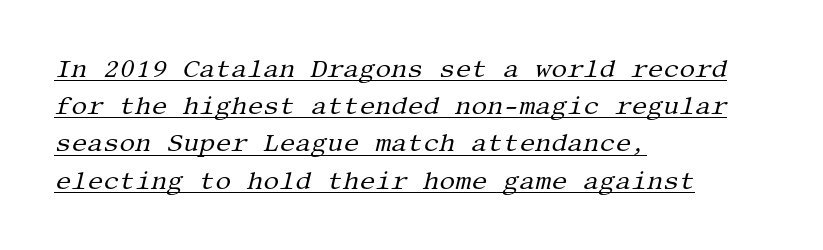
The image shows 25 px text type, italic (leaning right); set left-aligned, normal line spacing (1.49x), normal letter spacing, underlined.
